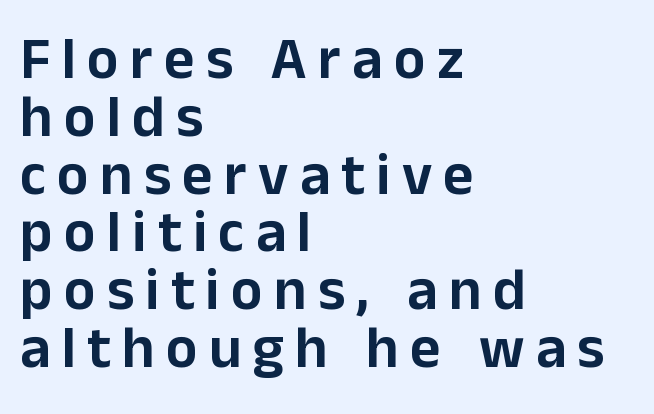
Q: Is the text italic (slanted)? A: No, it is upright.
Q: Is the typeface a serif or a sans-serif typeface? A: Sans-serif.
Q: Is the text underlined? A: No.
Q: How is the paragraph aligned? A: Left-aligned.
Q: Is the spacing between lines tight, normal or loose? A: Tight.
Q: Width (condensed, normal, or wide)? A: Normal.
Q: Stroke contrast? A: Low.
Q: x-height? A: Medium.
Q: Monospaced? A: No.
